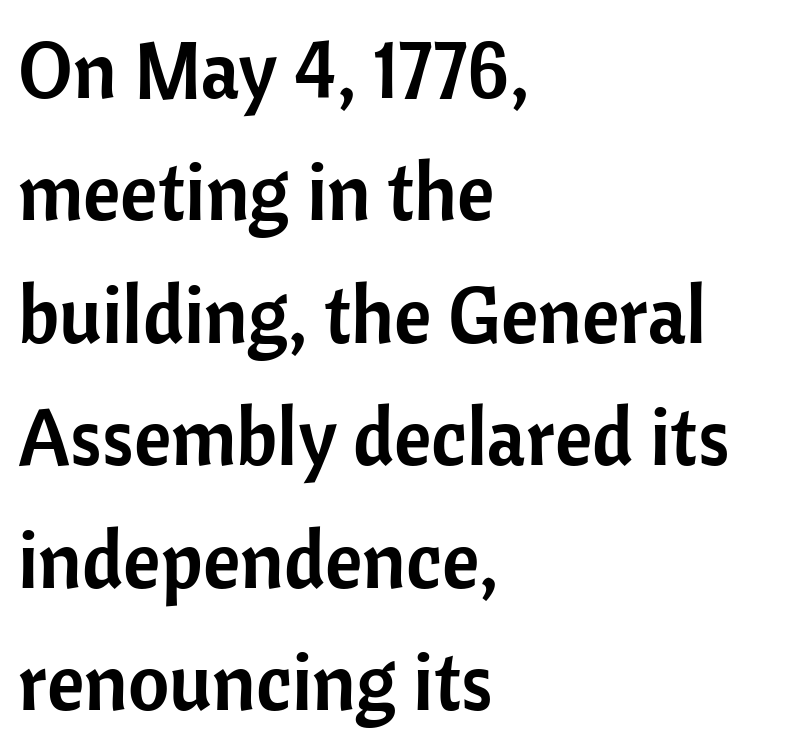
{"serif": "no", "italic": "no", "width": "normal", "stroke_contrast": "low", "x_height": "medium", "monospaced": "no", "underline": "no", "align": "left", "line_spacing": "normal", "line_spacing_ratio": 1.53, "letter_spacing": "normal", "letter_spacing_em": 0.0, "glyph_px": 80}
